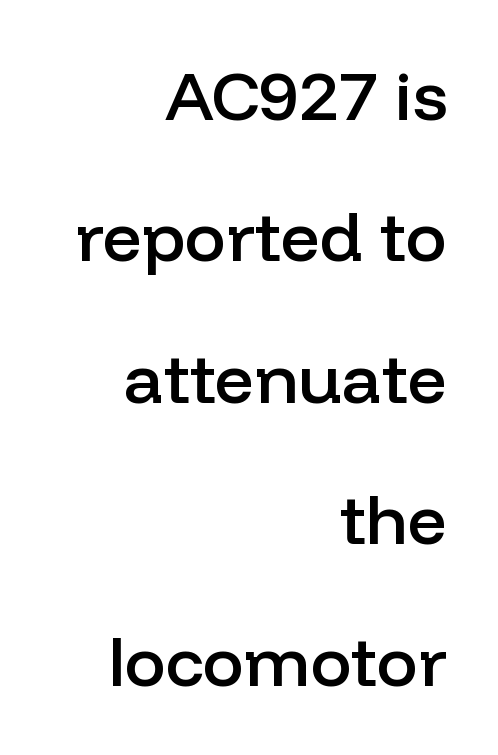
Compared with an ordinary text face, these strokes are moderately heavier — a semibold. What's the leading like? Stretched, with rows far apart. Each row of text sits above clean, open space. Varying glyph widths throughout — classic text-font behaviour.
